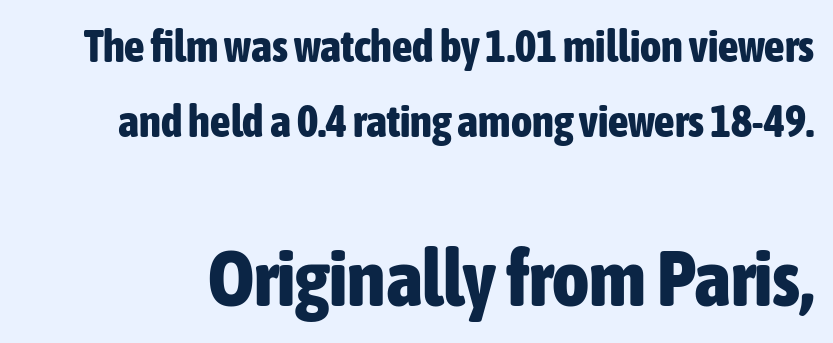
The font is running at its bold setting. Observe the ordinary spacing: letters are neighbours, not strangers. Spacing verdict: proportional, widths tailored to each character. Descender tails drop into unmarked territory. The leading is moderate, giving the passage an even texture. A student would notice the bottom passage is typeset larger than what precedes it.
